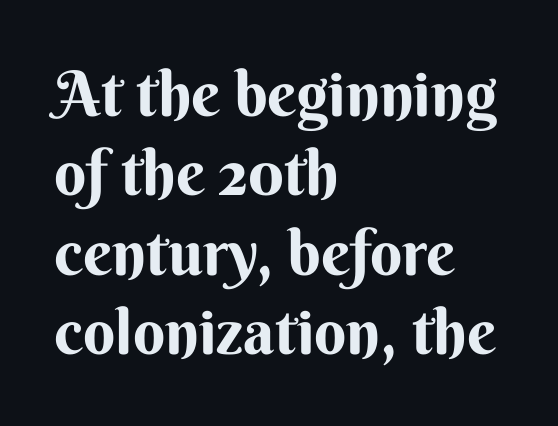
{"serif": "no", "italic": "no", "width": "normal", "stroke_contrast": "medium", "x_height": "small", "monospaced": "no", "underline": "no", "align": "left", "line_spacing": "normal", "line_spacing_ratio": 1.26, "letter_spacing": "normal", "letter_spacing_em": 0.0, "glyph_px": 63}
